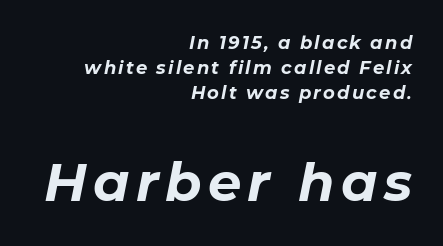
Q: Is the text bold? A: Yes.
Q: Is the text italic (slanted)? A: Yes, it leans right by about 11 degrees.
Q: Is the text underlined? A: No.
Q: How is the paragraph aligned? A: Right-aligned.
Q: Is the spacing between lines tight, normal or loose? A: Normal.
Q: Which block of text is set in a larger size, the first (top) or the second (bottom)? A: The second (bottom) one.
Q: Width (condensed, normal, or wide)? A: Normal.
Q: Stroke contrast? A: Low.
Q: x-height? A: Medium.
Q: Monospaced? A: No.
